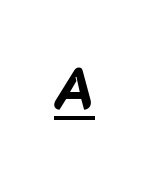
{"italic": "yes", "lean": "right", "slant_degrees": 10, "bold": "yes", "weight": "bold", "width": "normal", "stroke_contrast": "low", "x_height": "medium", "monospaced": "no", "underline": "yes", "letter_spacing": "wide", "letter_spacing_em": 0.43, "glyph_px": 58}
